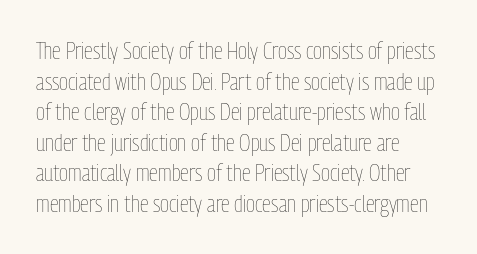
The image shows 23 px text type, upright; set left-aligned, normal line spacing (1.33x), normal letter spacing, not underlined.
